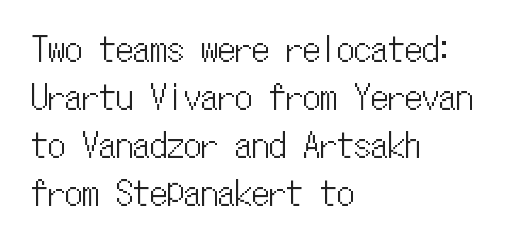
The image shows 34 px condensed type, upright, monospaced; set left-aligned, normal line spacing (1.41x), normal letter spacing, not underlined; low stroke contrast and a medium x-height.
